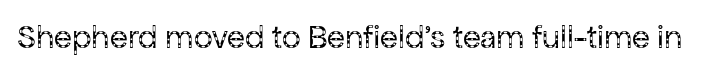
{"serif": "no", "italic": "no", "bold": "no", "weight": "regular", "width": "normal", "stroke_contrast": "low", "x_height": "medium", "monospaced": "no", "underline": "no", "letter_spacing": "normal", "letter_spacing_em": 0.0, "glyph_px": 33}
